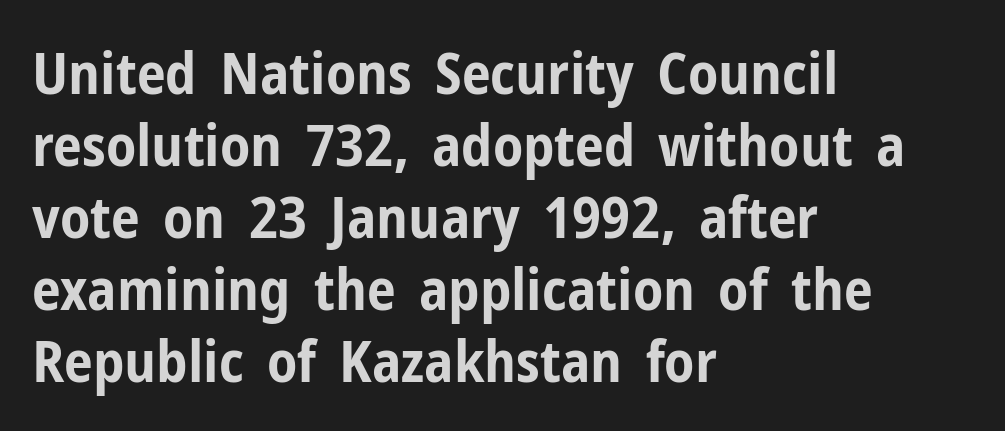
The image shows 58 px bold, condensed sans-serif type, upright; set left-aligned, line spacing 1.24x, normal letter spacing, not underlined; low stroke contrast and a medium x-height.
